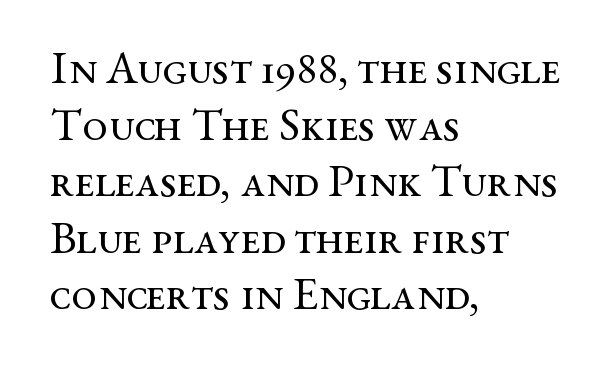
The image shows 46 px regular-weight, wide serif type, upright; set left-aligned, line spacing 1.23x, normal letter spacing, not underlined; medium stroke contrast and a medium x-height.
